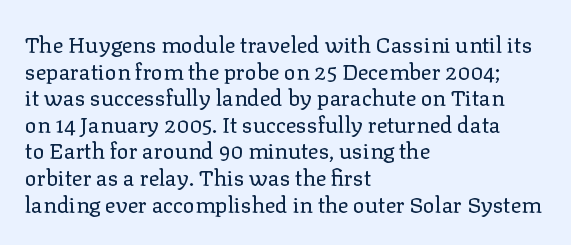
{"italic": "no", "bold": "no", "underline": "no", "align": "left", "line_spacing_ratio": 1.21, "letter_spacing": "normal", "letter_spacing_em": 0.0, "glyph_px": 22}
